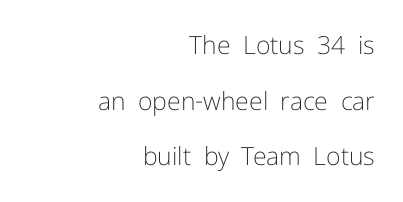
The passage is arranged like a letterhead date or caption credit — flush right. Summary of weight: not heavy and not bold. The typography opts for an upright posture over an oblique one. This rendering leaves character spacing at its baseline value. A typesetter would call this leading open, well beyond the default. The string is rendered with underlining switched off.
